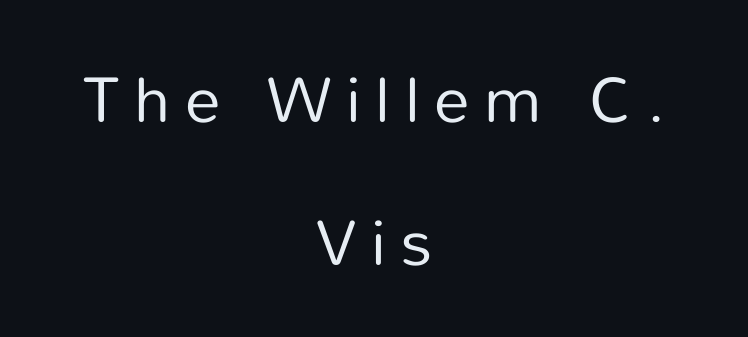
Think of a printed novel: that variable character pitch is what you see here. These lines stand farther apart than default settings would place them. Rule under the text: the space is simply empty. Think standard paragraph weight, or any step lighter than that. Tracking value appears strongly positive — letters spread wide.
